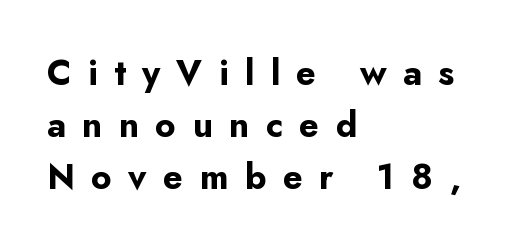
Q: Is the text bold? A: Yes.
Q: Is the text italic (slanted)? A: No, it is upright.
Q: Is the typeface a serif or a sans-serif typeface? A: Sans-serif.
Q: Is the text underlined? A: No.
Q: How is the paragraph aligned? A: Left-aligned.
Q: Is the spacing between letters normal or unusually wide? A: Unusually wide.
Q: Is the spacing between lines tight, normal or loose? A: Normal.
Q: Width (condensed, normal, or wide)? A: Normal.
Q: Stroke contrast? A: Low.
Q: x-height? A: Small.
Q: Monospaced? A: No.
